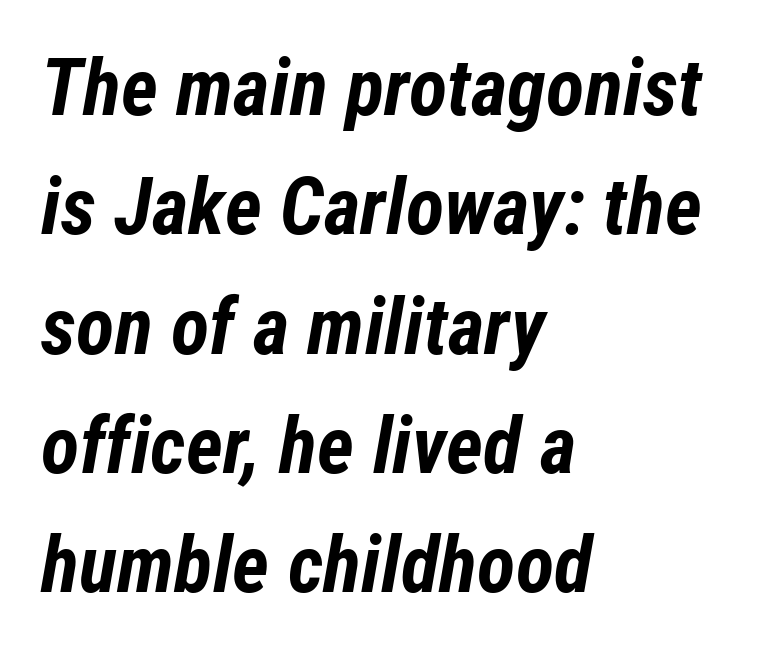
The space beneath each line is pristine and unruled. A student would call this left alignment; a typographer would say flush left, rag right. I'd describe the lettering as bold — thick and assertive. Designer's note — italics engaged. The block of text has a typical density, with ordinary space between rows.
